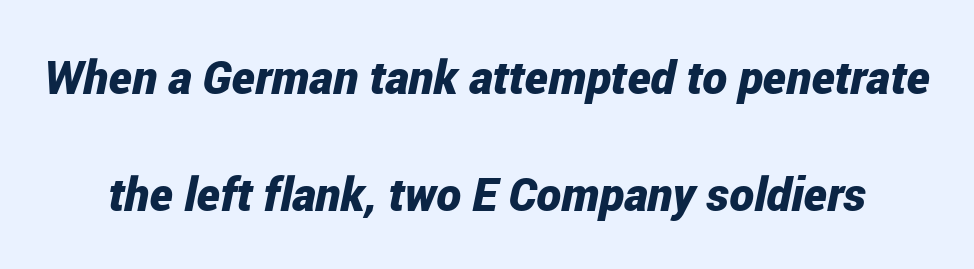
Characters are canted at an angle relative to the baseline's perpendicular. Decoration check: the copy has no underline. Spacing between characters is what you'd get straight out of the box. Here the designer chose a conventional face with non-uniform glyph widths. Every letter is thick-stroked: bold, no question.
